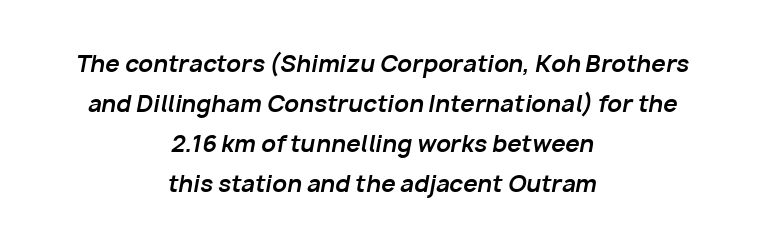
{"italic": "yes", "lean": "right", "slant_degrees": 10, "bold": "yes", "underline": "no", "align": "center", "line_spacing_ratio": 1.74, "letter_spacing": "normal", "letter_spacing_em": 0.0, "glyph_px": 23}
